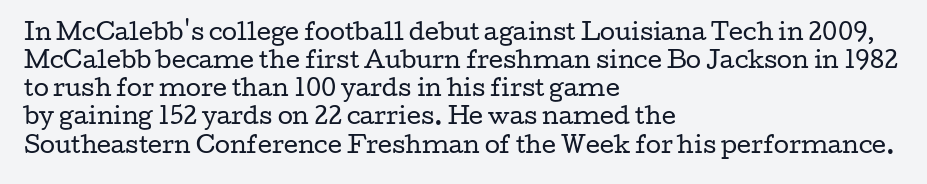
{"italic": "no", "bold": "no", "underline": "no", "align": "left", "line_spacing": "normal", "line_spacing_ratio": 1.28, "letter_spacing": "normal", "letter_spacing_em": 0.0, "glyph_px": 22}
